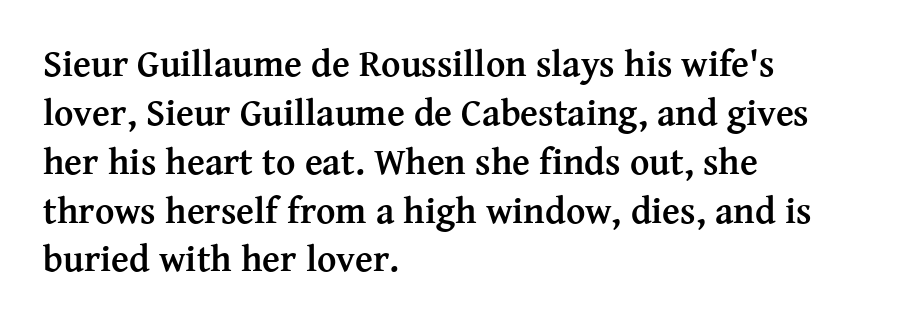
{"serif": "yes", "italic": "no", "bold": "yes", "weight": "semibold", "width": "normal", "stroke_contrast": "medium", "x_height": "medium", "monospaced": "no", "underline": "no", "align": "left", "line_spacing": "normal", "line_spacing_ratio": 1.32, "letter_spacing": "normal", "letter_spacing_em": 0.0, "glyph_px": 37}
